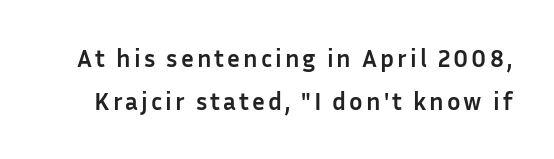
{"italic": "no", "bold": "yes", "underline": "no", "line_spacing_ratio": 1.73, "glyph_px": 25}
